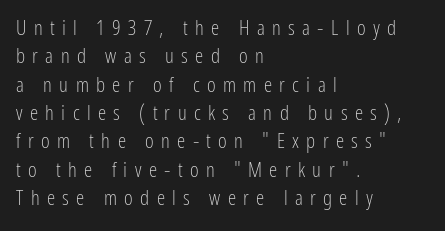
The image shows 21 px text type, upright; set left-aligned, normal line spacing (1.35x), unusually wide letter spacing (+0.35 em), not underlined.
